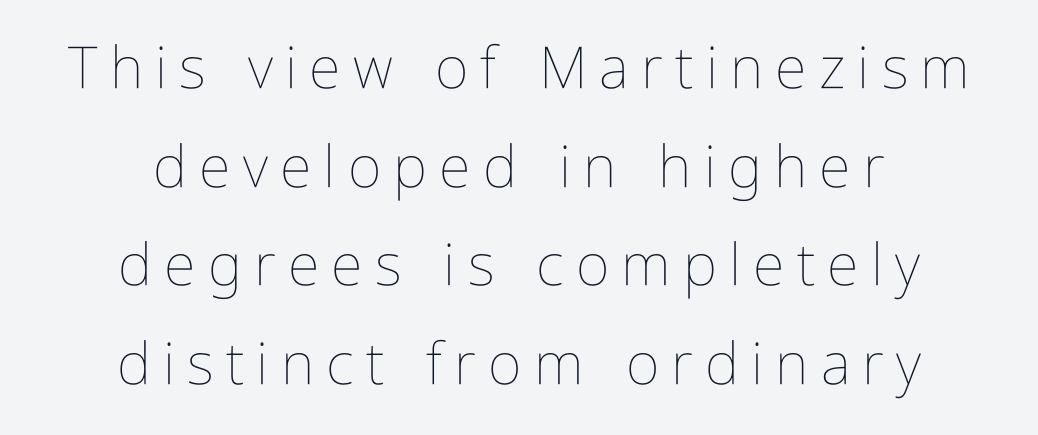
The image shows 58 px thin, condensed type, upright; set centered, normal line spacing (1.7x), unusually wide letter spacing (+0.21 em), not underlined; low stroke contrast and a medium x-height.
